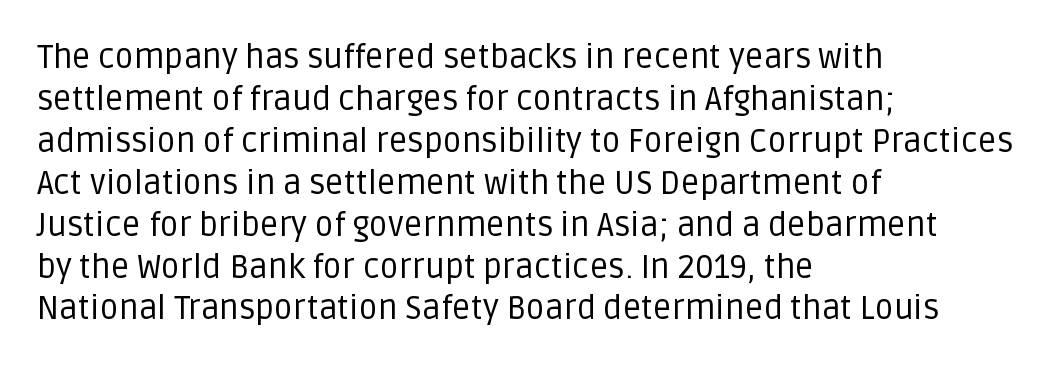
Casual observation: everything's shoved over to the left. Is this a heavy cut? Hardly; it is regular or lighter. Are there feet on the stems? There aren't — it's a sans. There is no visible air inserted between adjacent glyphs. The zone under the glyphs is completely vacant. If you drew a line through each stem, it would be perfectly vertical.
